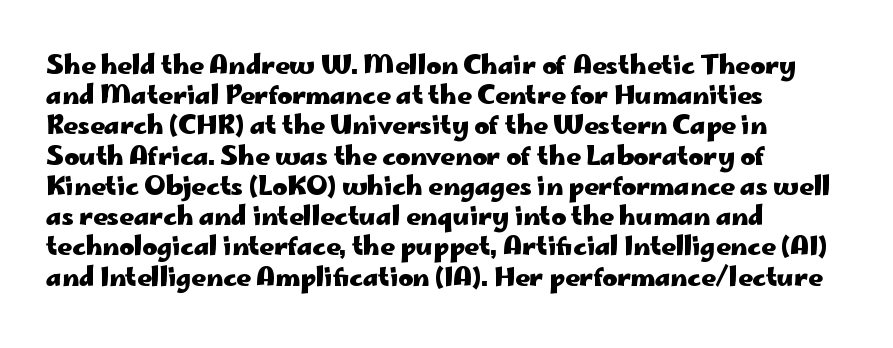
{"italic": "no", "bold": "yes", "underline": "no", "align": "left", "line_spacing_ratio": 1.21, "letter_spacing": "normal", "letter_spacing_em": 0.0, "glyph_px": 25}
